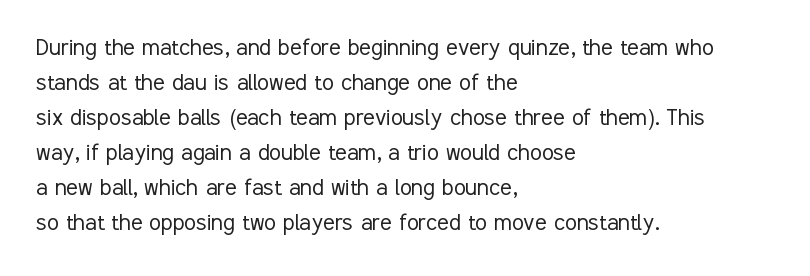
The image shows 27 px text type, upright; set left-aligned, normal line spacing (1.3x), normal letter spacing, not underlined.
